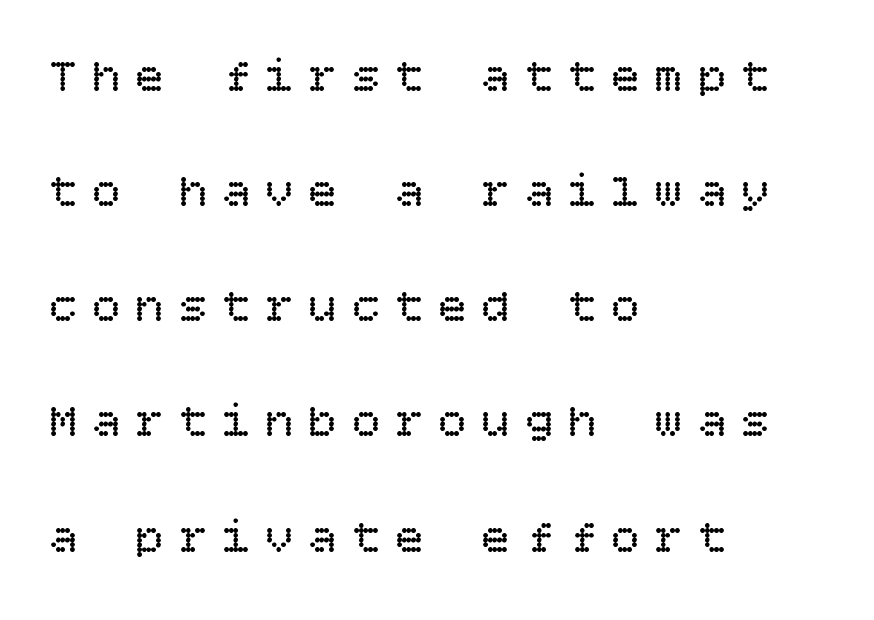
{"italic": "no", "bold": "no", "weight": "regular", "width": "normal", "stroke_contrast": "low", "x_height": "large", "underline": "no", "align": "left", "line_spacing": "loose", "line_spacing_ratio": 2.45, "letter_spacing": "wide", "letter_spacing_em": 0.32, "glyph_px": 47}
